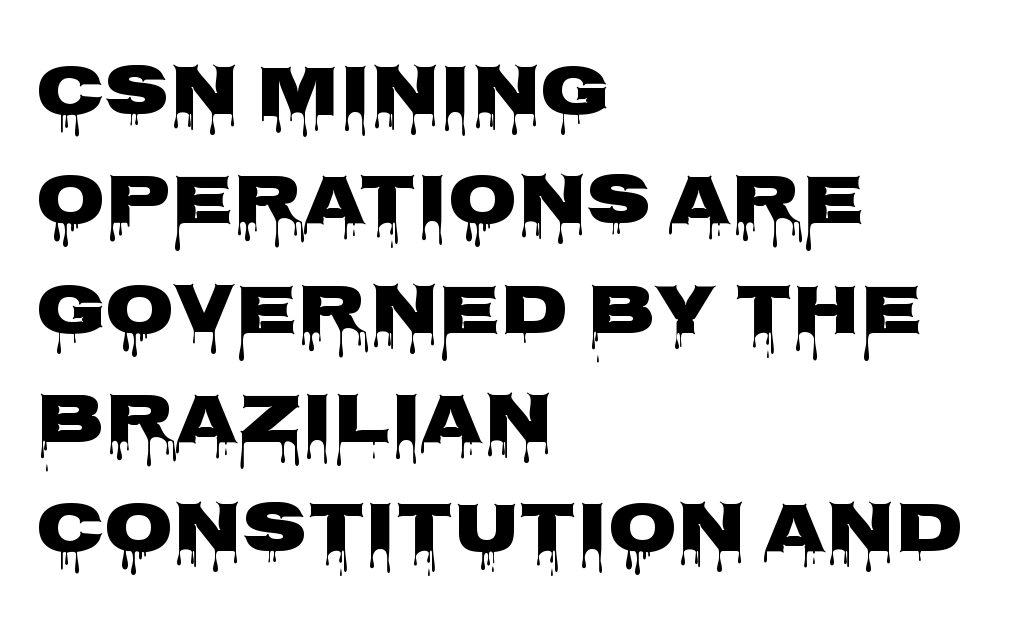
{"serif": "no", "italic": "no", "width": "wide", "stroke_contrast": "low", "x_height": "large", "monospaced": "no", "underline": "no", "align": "left", "line_spacing": "normal", "line_spacing_ratio": 1.54, "letter_spacing": "normal", "letter_spacing_em": 0.0, "glyph_px": 71}
